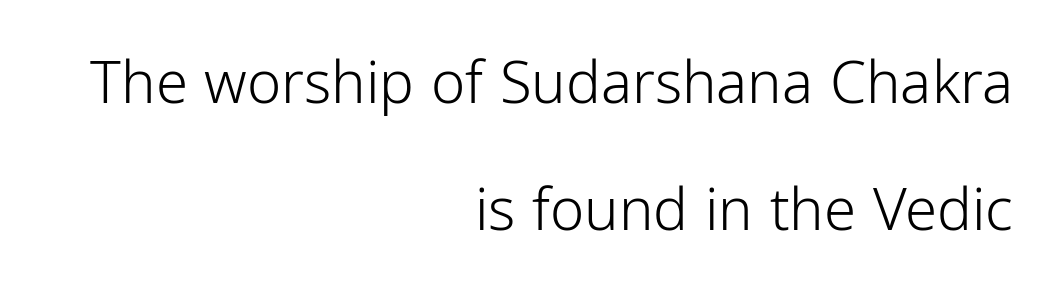
{"serif": "no", "italic": "no", "bold": "no", "weight": "light", "width": "condensed", "stroke_contrast": "low", "x_height": "medium", "monospaced": "no", "underline": "no", "align": "right", "line_spacing": "loose", "line_spacing_ratio": 2.19, "letter_spacing": "normal", "letter_spacing_em": 0.0, "glyph_px": 58}
